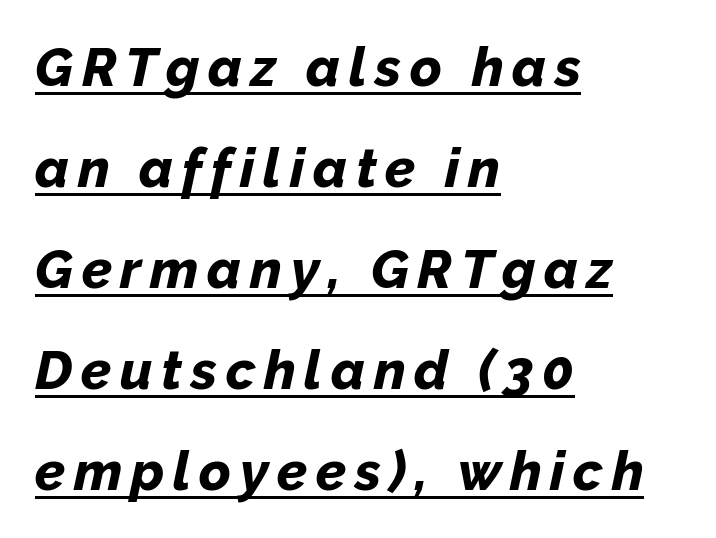
The image shows 54 px bold type, italic (leaning right); set left-aligned, line spacing 1.87x, underlined; low stroke contrast and a medium x-height.
